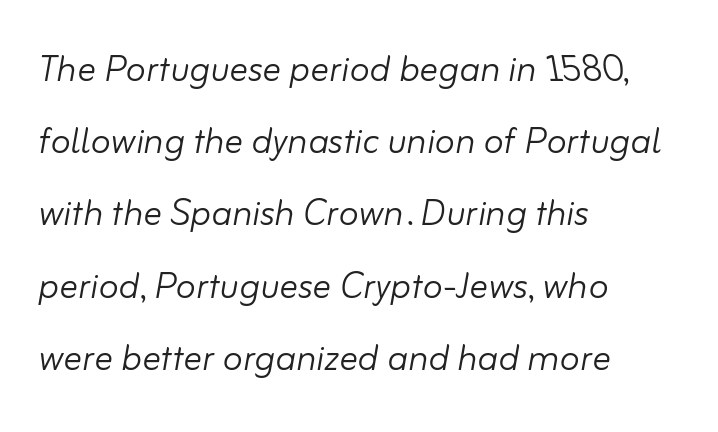
The image shows 46 px light type, italic (leaning right); set left-aligned, normal line spacing (1.57x), normal letter spacing, not underlined; low stroke contrast and a small x-height.
